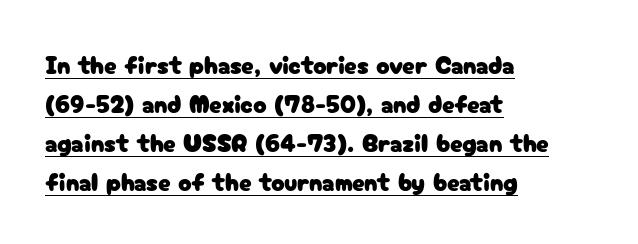
Q: Is the text italic (slanted)? A: No, it is upright.
Q: Is the text underlined? A: Yes.
Q: How is the paragraph aligned? A: Left-aligned.
Q: Is the spacing between letters normal or unusually wide? A: Normal.
Q: Is the spacing between lines tight, normal or loose? A: Normal.
